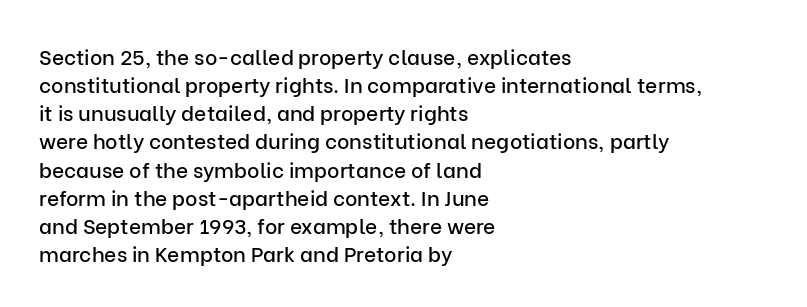
Teacher's note: observe the even left margin — that is flush-left alignment. No italicization has been applied; the sample stays upright. Clear beneath every line of the passage. Honestly, the letter spacing is just normal — you wouldn't notice it. A typesetter would call this leading conventional body-copy spacing.
